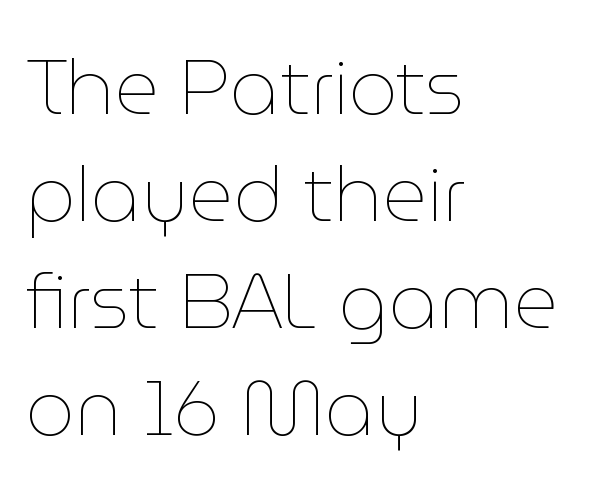
The image shows 77 px thin type, upright; set left-aligned, normal line spacing (1.39x), normal letter spacing, not underlined; low stroke contrast and a medium x-height.
